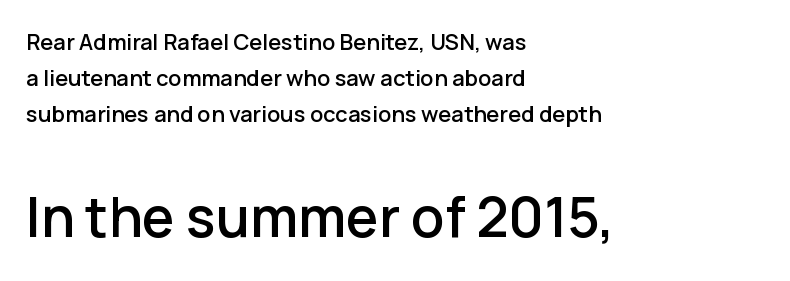
Q: Is the text italic (slanted)? A: No, it is upright.
Q: Is the typeface a serif or a sans-serif typeface? A: Sans-serif.
Q: Is the text underlined? A: No.
Q: How is the paragraph aligned? A: Left-aligned.
Q: Is the spacing between letters normal or unusually wide? A: Normal.
Q: Is the spacing between lines tight, normal or loose? A: Normal.
Q: Which block of text is set in a larger size, the first (top) or the second (bottom)? A: The second (bottom) one.
Q: Width (condensed, normal, or wide)? A: Normal.
Q: Stroke contrast? A: Low.
Q: x-height? A: Medium.
Q: Monospaced? A: No.
